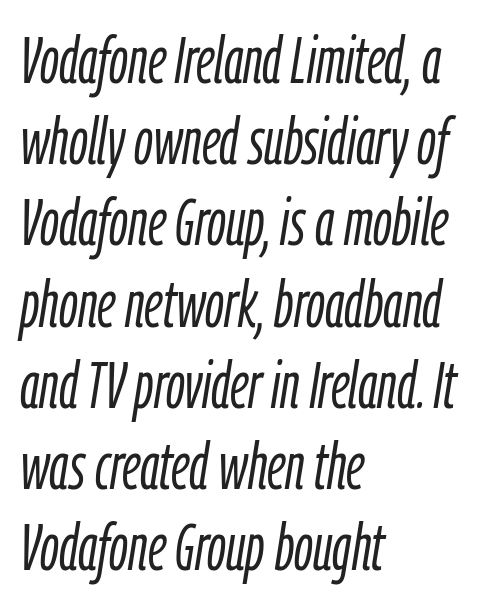
The image shows 65 px light, condensed type, italic (leaning right); set left-aligned, normal line spacing (1.25x), normal letter spacing, not underlined; low stroke contrast and a medium x-height.
